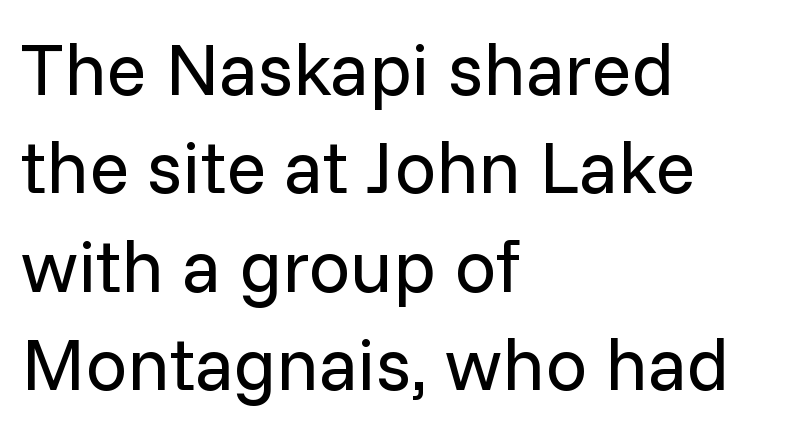
Check the space under the baseline: it is left empty. Horizontal alignment here is leftward, the default for most running prose. Tracking here is standard; glyphs follow each other at the usual distance. Is this a fixed-width face? No — the glyphs have proportional, varying widths. On a weight scale, this lands at 450 or below.
